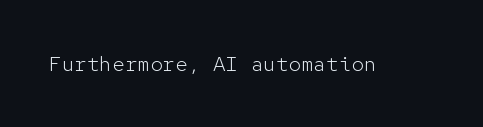
The passage shown is not underscored anywhere. The font's upright variant was chosen for this text. Stems here are at most as thick as an everyday book face. Observe the ordinary spacing: letters are neighbours, not strangers.
